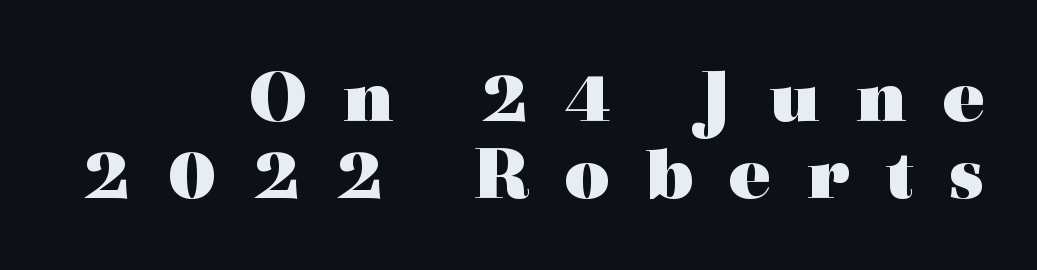
The image shows 79 px heavy, wide serif type, upright; set right-aligned, tight line spacing (0.98x), unusually wide letter spacing (+0.44 em), not underlined; a medium x-height.
